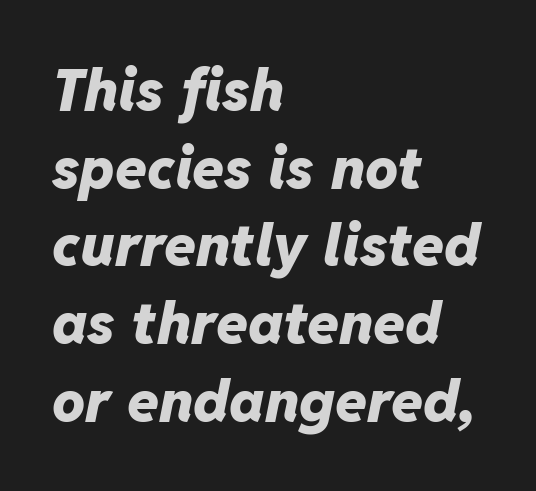
The image shows 58 px heavy type, italic (leaning right); set left-aligned, normal line spacing (1.34x), normal letter spacing, not underlined; low stroke contrast and a medium x-height.
